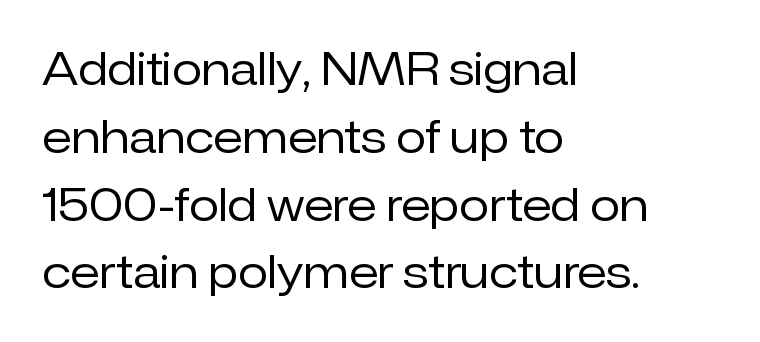
Q: Is the text bold? A: No.
Q: Is the text italic (slanted)? A: No, it is upright.
Q: Is the typeface a serif or a sans-serif typeface? A: Sans-serif.
Q: Is the text underlined? A: No.
Q: How is the paragraph aligned? A: Left-aligned.
Q: Is the spacing between letters normal or unusually wide? A: Normal.
Q: Is the spacing between lines tight, normal or loose? A: Normal.
Q: Width (condensed, normal, or wide)? A: Normal.
Q: Stroke contrast? A: Low.
Q: x-height? A: Medium.
Q: Monospaced? A: No.
